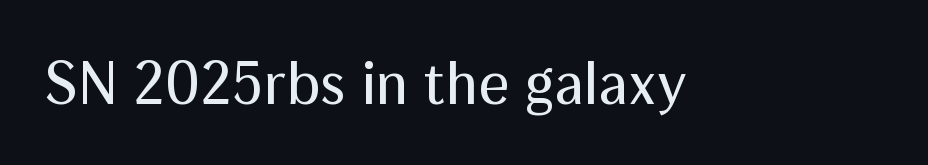
Q: Is the text bold? A: No.
Q: Is the text italic (slanted)? A: No, it is upright.
Q: Is the typeface a serif or a sans-serif typeface? A: Sans-serif.
Q: Is the text underlined? A: No.
Q: Is the spacing between letters normal or unusually wide? A: Normal.
Q: Width (condensed, normal, or wide)? A: Normal.
Q: Stroke contrast? A: Medium.
Q: x-height? A: Medium.
Q: Monospaced? A: No.
